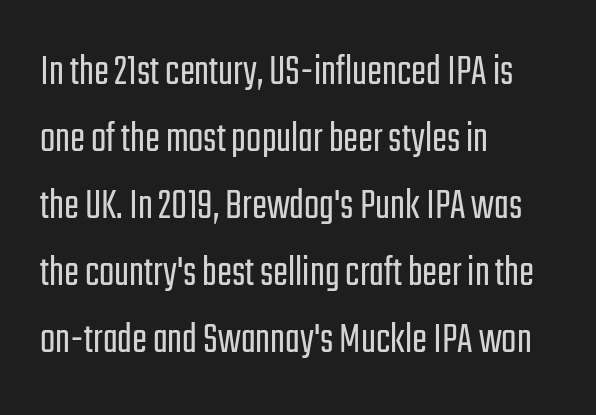
Q: Is the text bold? A: No.
Q: Is the text italic (slanted)? A: No, it is upright.
Q: Is the typeface a serif or a sans-serif typeface? A: Sans-serif.
Q: Is the text underlined? A: No.
Q: How is the paragraph aligned? A: Left-aligned.
Q: Is the spacing between letters normal or unusually wide? A: Normal.
Q: Is the spacing between lines tight, normal or loose? A: Normal.
Q: Width (condensed, normal, or wide)? A: Condensed.
Q: Stroke contrast? A: Low.
Q: x-height? A: Medium.
Q: Monospaced? A: No.
